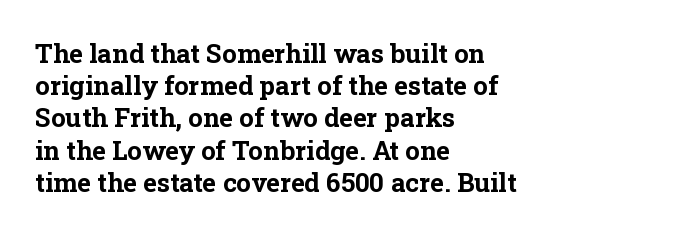
The image shows 26 px bold type, upright; set left-aligned, line spacing 1.24x, normal letter spacing, not underlined.
